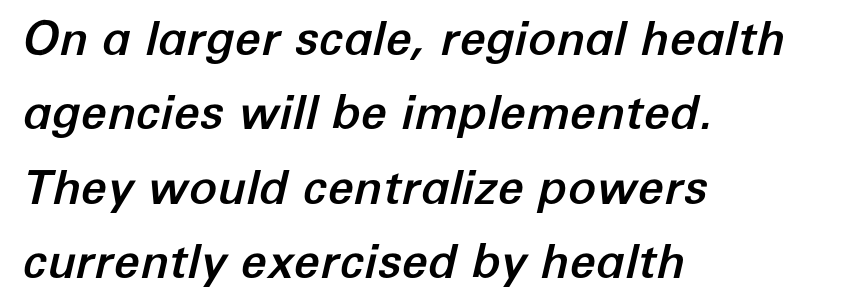
The image shows 47 px text type, italic (leaning right); set left-aligned, normal line spacing (1.58x), normal letter spacing, not underlined; low stroke contrast and a medium x-height.
